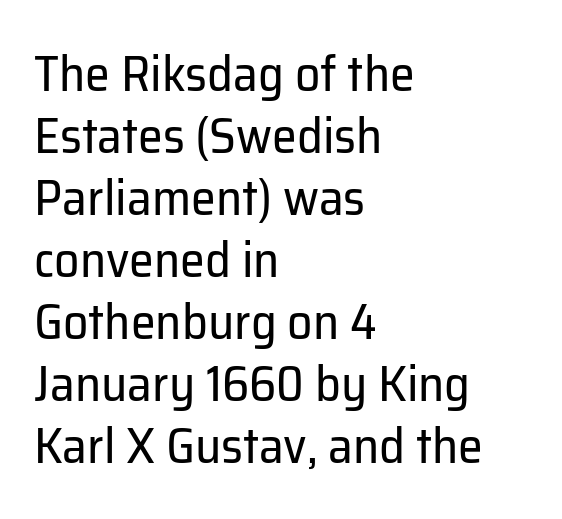
Regarding serifs, this sample does without them. Glance below the letters and you will spot only blank space. This rendering leaves character spacing at its baseline value. Italic? Not at all — the glyphs are vertical. Stems and bowls with no extra thickness — not bold.
